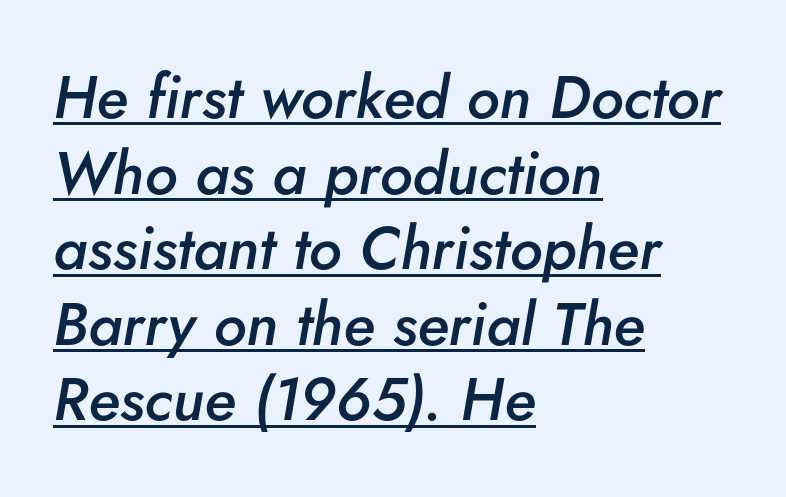
{"italic": "yes", "lean": "right", "slant_degrees": 5, "bold": "semi", "weight": "semibold", "width": "normal", "stroke_contrast": "low", "x_height": "small", "monospaced": "no", "underline": "yes", "align": "left", "line_spacing": "normal", "line_spacing_ratio": 1.26, "letter_spacing": "normal", "letter_spacing_em": 0.0, "glyph_px": 60}
